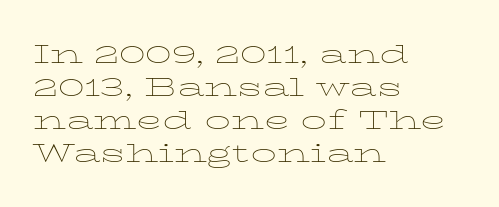
When letters stand straight like this, we call the style roman or upright. These lines sit exactly where default settings would place them. Students, note that the glyphs here touch the page at normal intervals. The passage shown is not bold in any degree. In CSS terms this would be text-align: left. Underlining? Definitely not there.
